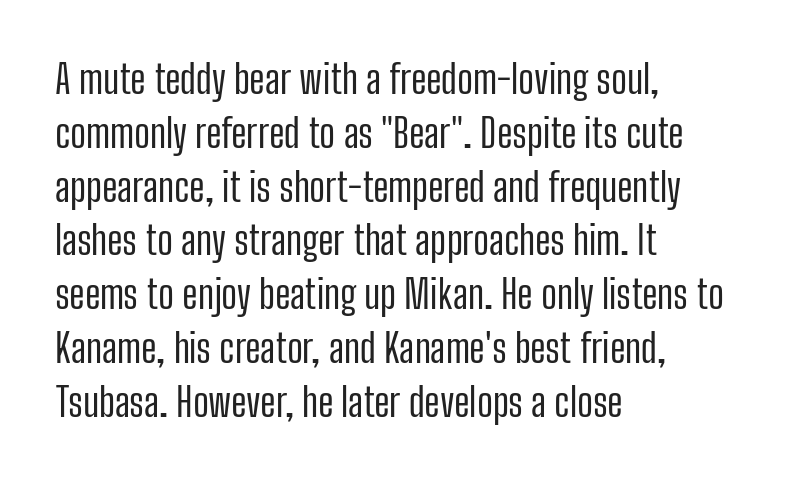
Examine the stroke ends and you'll find no serifs. These lines keep a tight, regular rhythm from letter to letter. The typeface has the unassuming heft of standard copy or less. This sample keeps an unexceptional amount of space between lines. Underlining? Definitely not there. A typesetter would call this proportional, since set widths differ per character.
